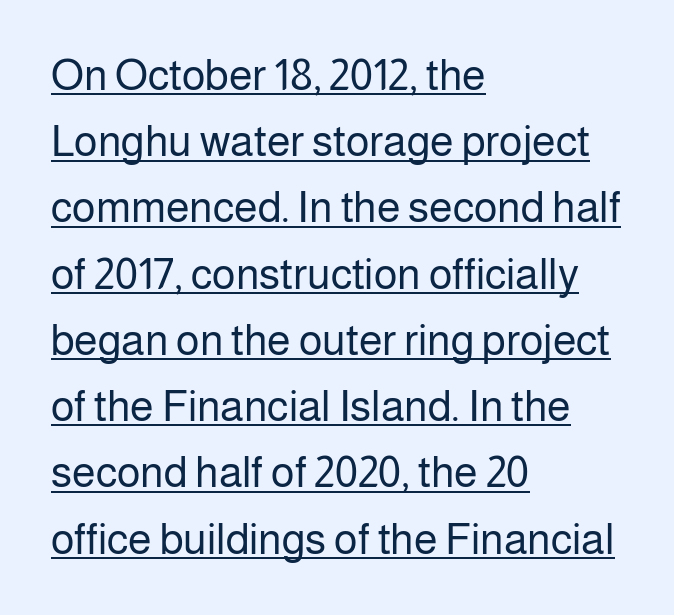
If you drew a ruler down the left edge, every line would touch it. Nope, not italic — everything's standing straight. Notice how a bar underscores the lettering throughout. This sample has the flowing, uneven cadence of proportional lettering.
